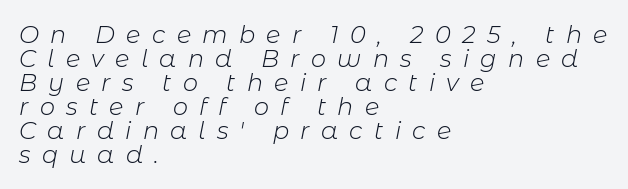
On a weight scale, this lands at 450 or below. The baseline area is clear. When letters slant like this, we call the style italic. The leading is snug, giving the passage a crowded texture. Where is the straight margin? On the left.
